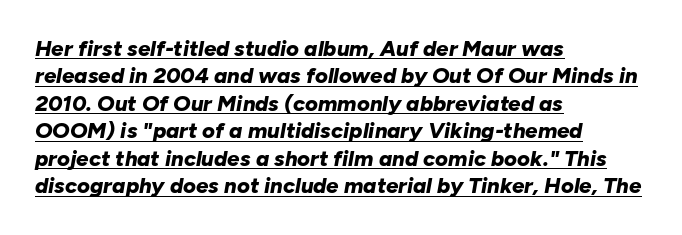
The image shows 22 px bold type, italic (leaning right); set left-aligned, normal line spacing (1.25x), normal letter spacing, underlined.
